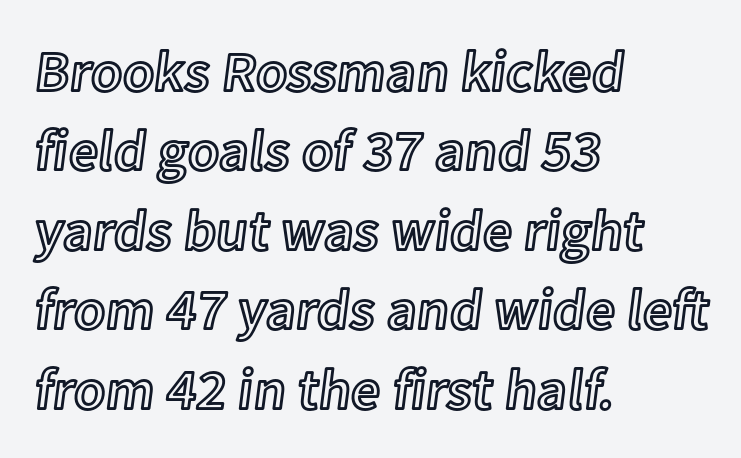
The tracking reads as untouched default to a designer's eye. Leading matches the norm, producing a regular column. The words here are not underlined. Alignment: flush left. Varying glyph widths throughout — classic text-font behaviour.
